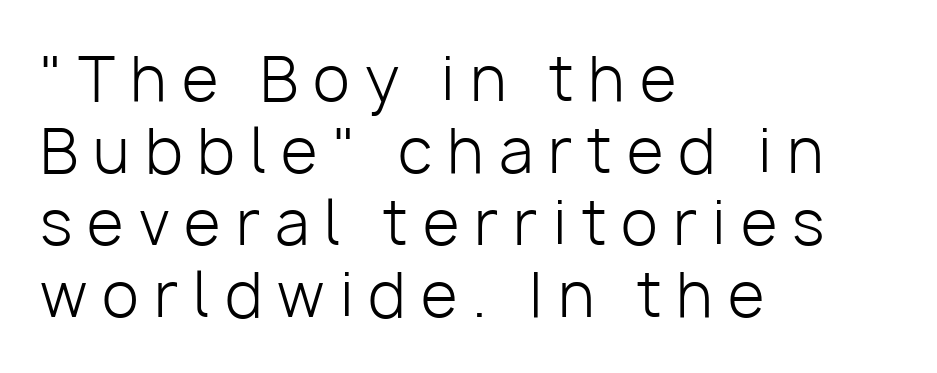
{"serif": "no", "italic": "no", "bold": "no", "weight": "light", "width": "normal", "stroke_contrast": "low", "x_height": "medium", "monospaced": "no", "underline": "no", "align": "left", "line_spacing_ratio": 1.2, "letter_spacing": "wide", "letter_spacing_em": 0.25, "glyph_px": 60}
